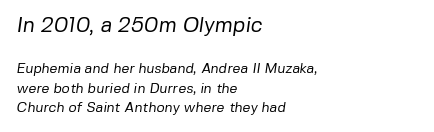
Q: Is the text bold? A: No.
Q: Is the text underlined? A: No.
Q: How is the paragraph aligned? A: Left-aligned.
Q: Is the spacing between letters normal or unusually wide? A: Normal.
Q: Is the spacing between lines tight, normal or loose? A: Normal.
Q: Which block of text is set in a larger size, the first (top) or the second (bottom)? A: The first (top) one.
